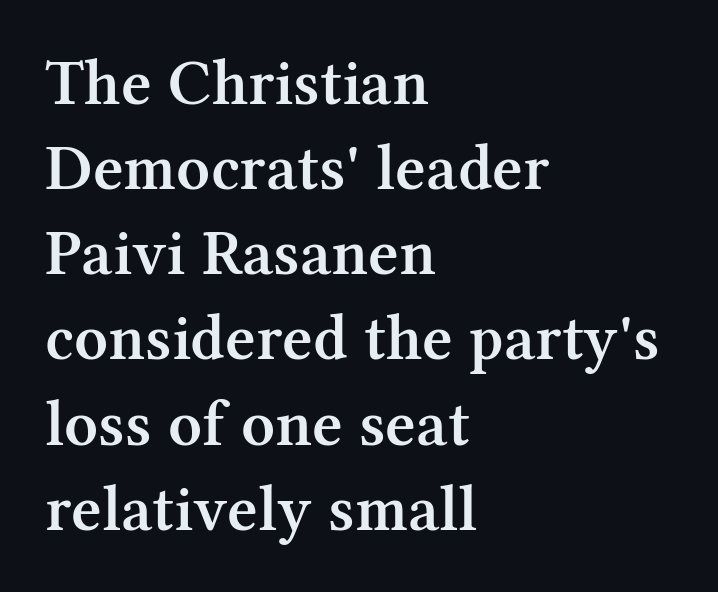
Q: Is the text bold? A: Semi-bold.
Q: Is the text italic (slanted)? A: No, it is upright.
Q: Is the typeface a serif or a sans-serif typeface? A: Serif.
Q: Is the text underlined? A: No.
Q: How is the paragraph aligned? A: Left-aligned.
Q: Is the spacing between letters normal or unusually wide? A: Normal.
Q: Is the spacing between lines tight, normal or loose? A: Normal.
Q: Width (condensed, normal, or wide)? A: Normal.
Q: Stroke contrast? A: Medium.
Q: x-height? A: Medium.
Q: Monospaced? A: No.
